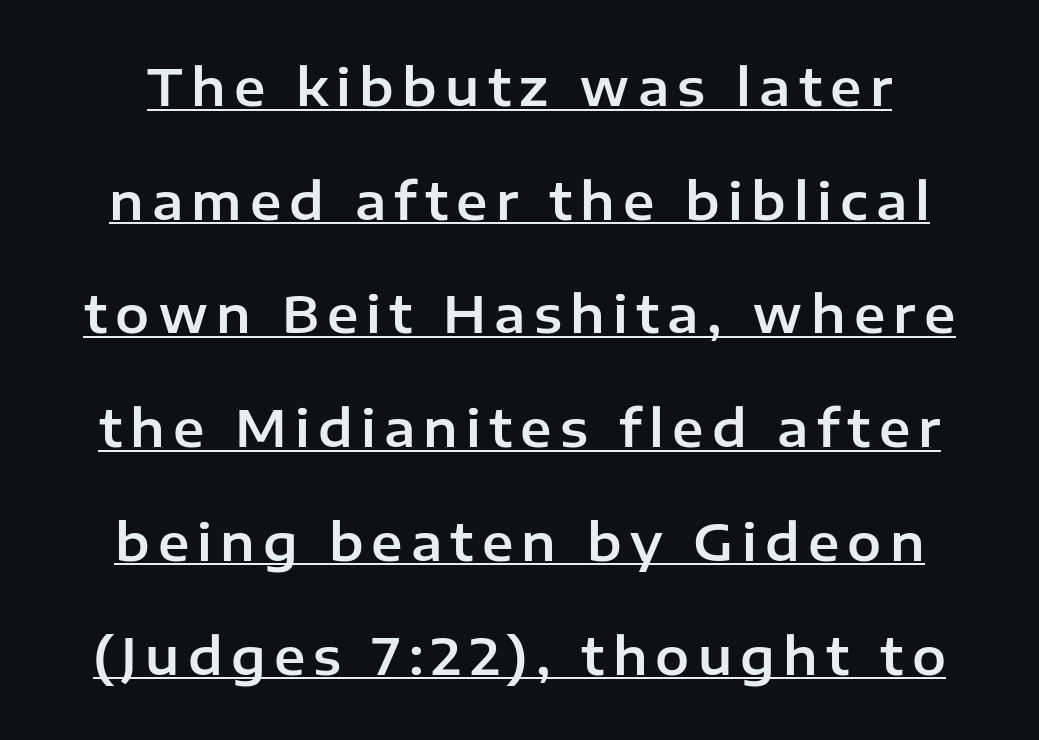
{"serif": "no", "italic": "no", "width": "normal", "stroke_contrast": "low", "x_height": "medium", "monospaced": "no", "underline": "yes", "line_spacing": "loose", "line_spacing_ratio": 2.23, "glyph_px": 51}
